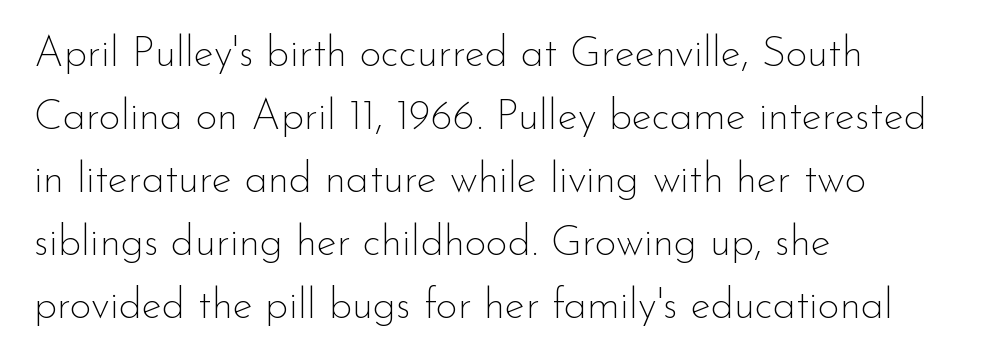
{"serif": "no", "italic": "no", "bold": "no", "weight": "thin", "width": "normal", "stroke_contrast": "low", "x_height": "small", "monospaced": "no", "underline": "no", "align": "left", "line_spacing": "normal", "line_spacing_ratio": 1.5, "letter_spacing": "normal", "letter_spacing_em": 0.0, "glyph_px": 42}
